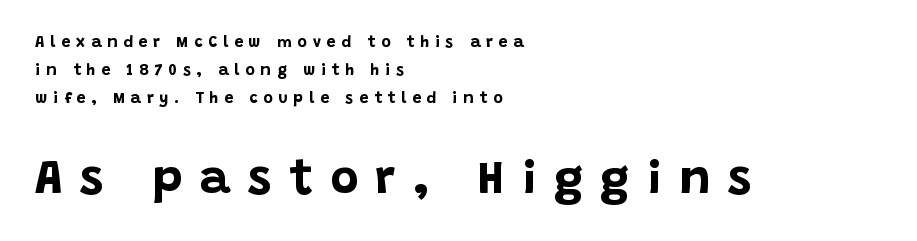
{"serif": "no", "italic": "no", "bold": "yes", "weight": "bold", "width": "normal", "stroke_contrast": "low", "x_height": "large", "monospaced": "no", "underline": "no", "align": "left", "line_spacing_ratio": 1.74, "letter_spacing": "wide", "letter_spacing_em": 0.36, "larger_block": "second", "size_ratio": 3.0, "glyph_px": 48}
